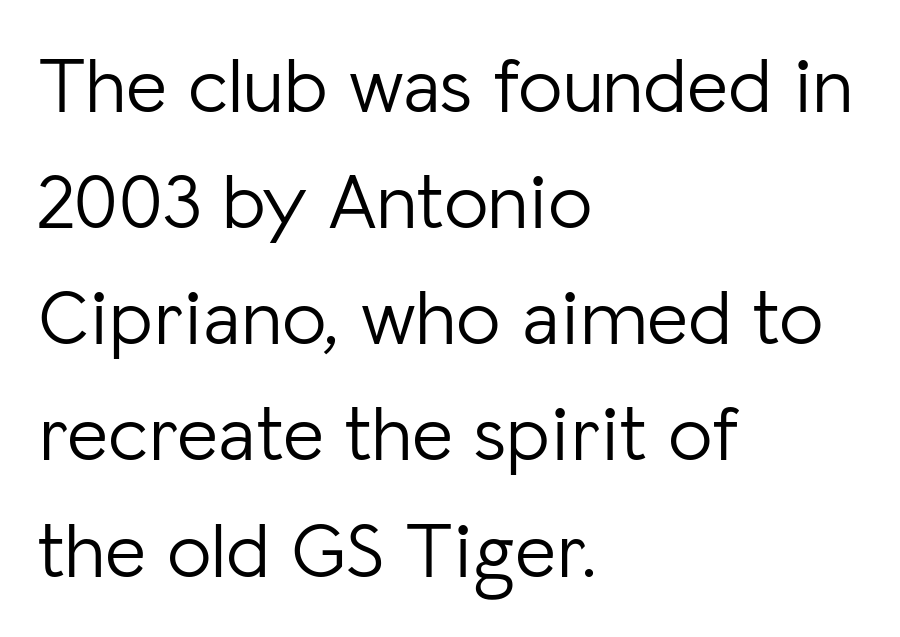
Letters have the restrained weight of plain body copy at most. The area under the type is left untouched. The letters stand upright; this is a roman face. Does extra space separate the letters? No, they use regular spacing. Whoever set this chose a conventional vertical rhythm.
